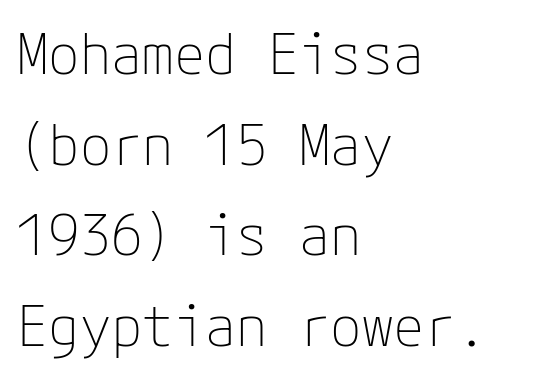
{"serif": "no", "italic": "no", "bold": "no", "weight": "thin", "width": "normal", "stroke_contrast": "low", "x_height": "medium", "underline": "no", "align": "left", "line_spacing": "normal", "line_spacing_ratio": 1.59, "letter_spacing": "normal", "letter_spacing_em": 0.0, "glyph_px": 57}
